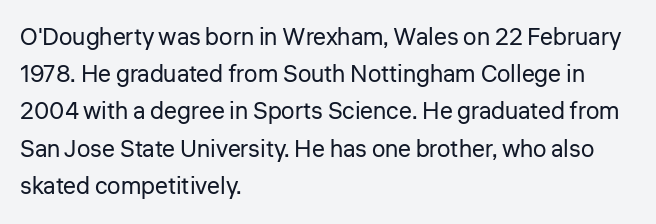
{"italic": "no", "bold": "no", "underline": "no", "align": "left", "line_spacing": "normal", "line_spacing_ratio": 1.55, "letter_spacing": "normal", "letter_spacing_em": 0.0, "glyph_px": 24}
